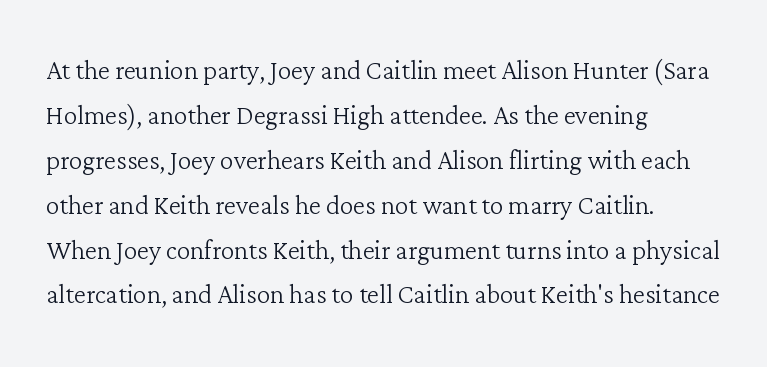
Q: Is the text bold? A: No.
Q: Is the text italic (slanted)? A: No, it is upright.
Q: Is the typeface a serif or a sans-serif typeface? A: Serif.
Q: Is the text underlined? A: No.
Q: How is the paragraph aligned? A: Left-aligned.
Q: Is the spacing between letters normal or unusually wide? A: Normal.
Q: Is the spacing between lines tight, normal or loose? A: Normal.
Q: Width (condensed, normal, or wide)? A: Normal.
Q: Stroke contrast? A: Low.
Q: x-height? A: Medium.
Q: Monospaced? A: No.
